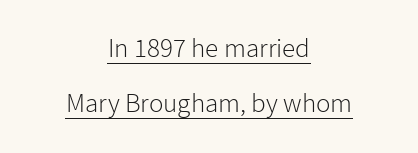
Q: Is the text bold? A: No.
Q: Is the text italic (slanted)? A: No, it is upright.
Q: Is the text underlined? A: Yes.
Q: How is the paragraph aligned? A: Centered.
Q: Is the spacing between letters normal or unusually wide? A: Normal.
Q: Is the spacing between lines tight, normal or loose? A: Loose.
